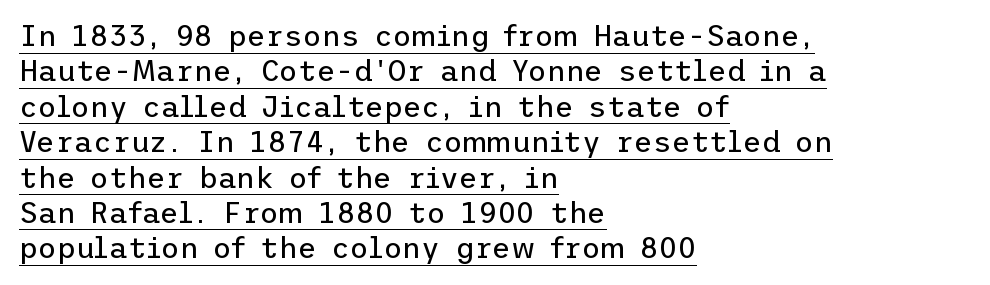
{"serif": "no", "italic": "no", "bold": "no", "weight": "regular", "width": "normal", "stroke_contrast": "low", "x_height": "medium", "underline": "yes", "align": "left", "line_spacing_ratio": 1.22, "letter_spacing": "normal", "letter_spacing_em": 0.0, "glyph_px": 29}
